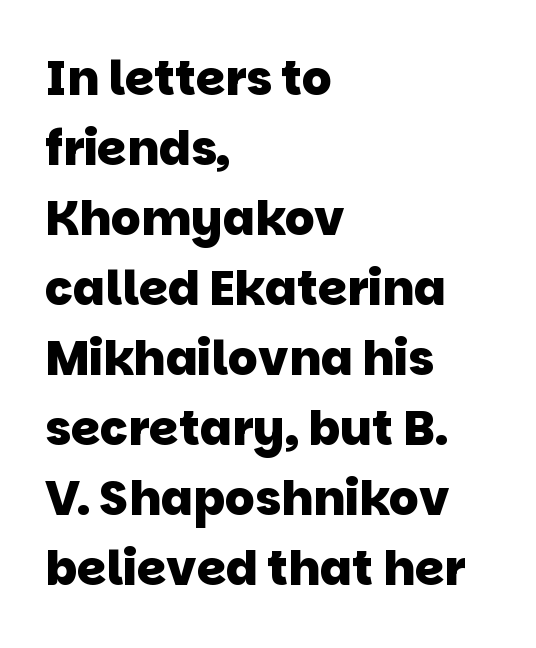
Look at the stroke-to-counter ratio: heavy, a bold. These lines are composed in type without serifs. Just letters on the line, the space beneath them empty. The rendering uses natural spacing where letterforms have individual widths. Inter-character spacing is left at the font's built-in metrics.
